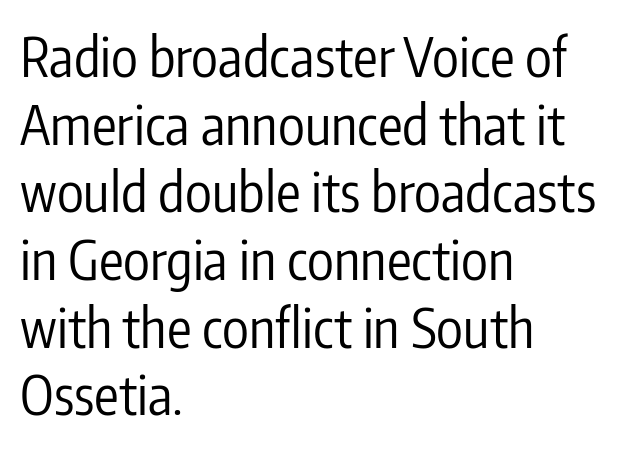
Q: Is the text bold? A: No.
Q: Is the text italic (slanted)? A: No, it is upright.
Q: Is the typeface a serif or a sans-serif typeface? A: Sans-serif.
Q: Is the text underlined? A: No.
Q: How is the paragraph aligned? A: Left-aligned.
Q: Is the spacing between letters normal or unusually wide? A: Normal.
Q: Width (condensed, normal, or wide)? A: Condensed.
Q: Stroke contrast? A: Low.
Q: x-height? A: Medium.
Q: Monospaced? A: No.
